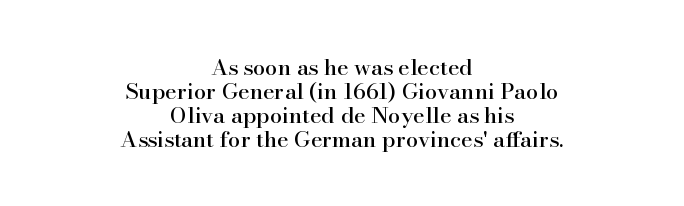
Is the letter spacing exaggerated? No — it looks like the ordinary default. Descender tails drop into unmarked territory. Is there any slant? The stems are plumb. This block would grow much taller if given ordinary leading; it's compressed now. Notice how the passage keeps no hard edge, just a central spine.
